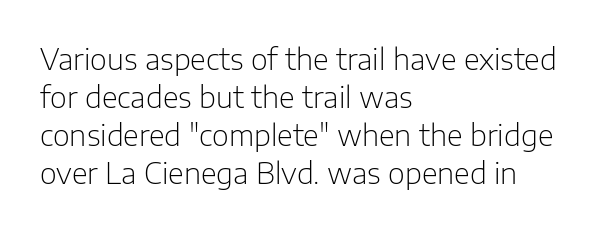
{"serif": "no", "italic": "no", "bold": "no", "weight": "light", "width": "normal", "stroke_contrast": "low", "x_height": "medium", "monospaced": "no", "underline": "no", "align": "left", "line_spacing": "normal", "line_spacing_ratio": 1.31, "letter_spacing": "normal", "letter_spacing_em": 0.0, "glyph_px": 29}
